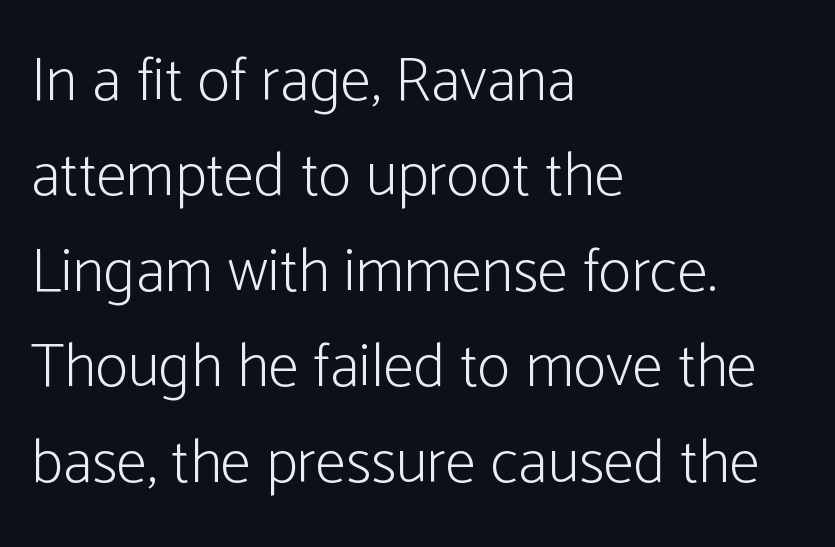
The horizontal fit of the characters is conventional and even. The rag falls on the right side of this text block. Varying glyph widths throughout — classic text-font behaviour. Tall strokes in this sample are plumb rather than angled.
